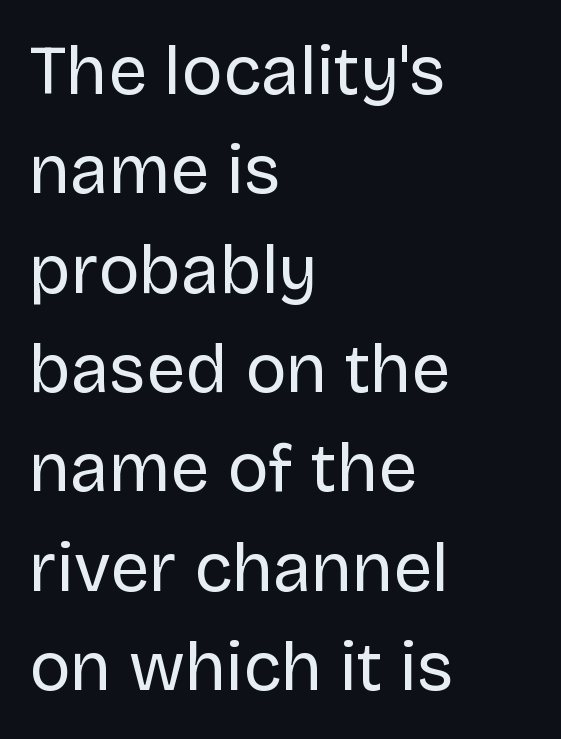
The image shows 69 px regular-weight sans-serif type, upright; set left-aligned, normal line spacing (1.44x), normal letter spacing, not underlined; low stroke contrast and a large x-height.
